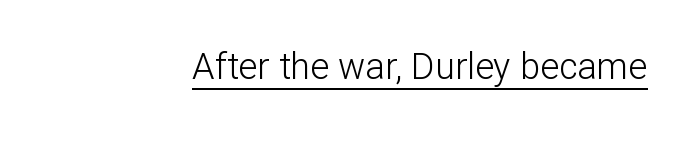
The font family rendered here belongs to the sans-serif group. Ink coverage per letter is moderate at most. This sample uses plain, unmodified letter spacing. The typesetter has applied underlining to the passage shown. Note the varied advance widths — an 'i' is clearly narrower than an 'm'.
